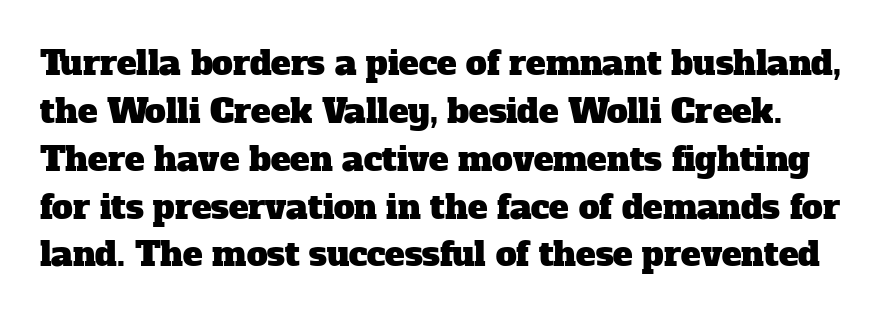
{"serif": "yes", "width": "normal", "stroke_contrast": "low", "x_height": "medium", "monospaced": "no", "underline": "no", "line_spacing": "normal", "line_spacing_ratio": 1.45, "letter_spacing": "normal", "letter_spacing_em": 0.0, "glyph_px": 33}
